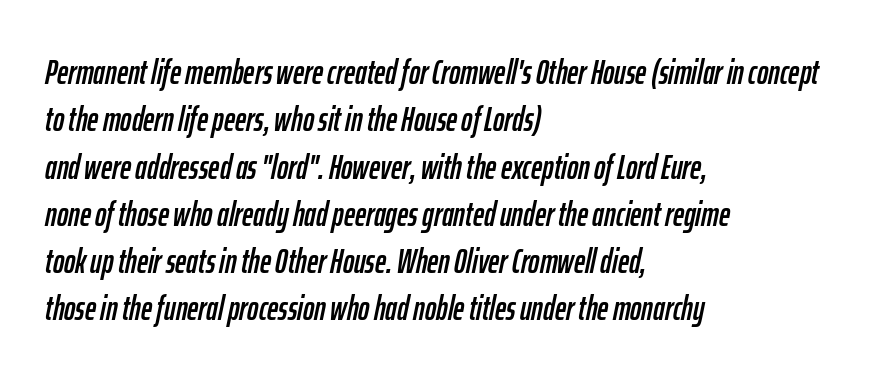
What's the leading like? Ordinary, nothing unusual. Is this a fixed-width face? No — the glyphs have proportional, varying widths. The text block is weighted toward the left margin, trailing off unevenly rightward. The typography opts for an oblique posture over an upright one. In terms of letterspacing, this is plain default setting.
